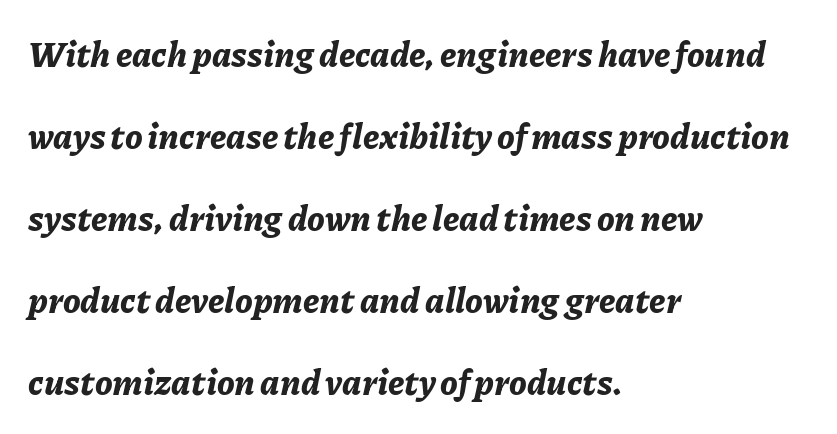
The image shows 35 px bold type, italic (leaning right); set left-aligned, loose line spacing (2.34x), normal letter spacing, not underlined; low stroke contrast and a medium x-height.
